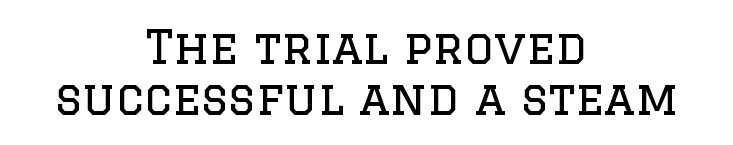
{"serif": "yes", "italic": "no", "bold": "no", "weight": "regular", "width": "normal", "stroke_contrast": "low", "x_height": "large", "monospaced": "no", "underline": "no", "align": "center", "line_spacing": "tight", "line_spacing_ratio": 1.11, "letter_spacing": "normal", "letter_spacing_em": 0.0, "glyph_px": 46}
